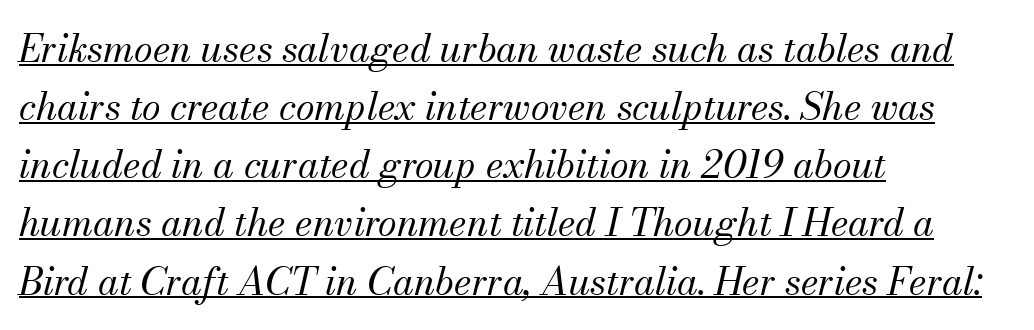
Q: Is the text bold? A: No.
Q: Is the text italic (slanted)? A: Yes, it leans right by about 13 degrees.
Q: Is the typeface a serif or a sans-serif typeface? A: Serif.
Q: Is the text underlined? A: Yes.
Q: How is the paragraph aligned? A: Left-aligned.
Q: Is the spacing between letters normal or unusually wide? A: Normal.
Q: Is the spacing between lines tight, normal or loose? A: Normal.
Q: Width (condensed, normal, or wide)? A: Normal.
Q: Stroke contrast? A: Medium.
Q: x-height? A: Small.
Q: Monospaced? A: No.
